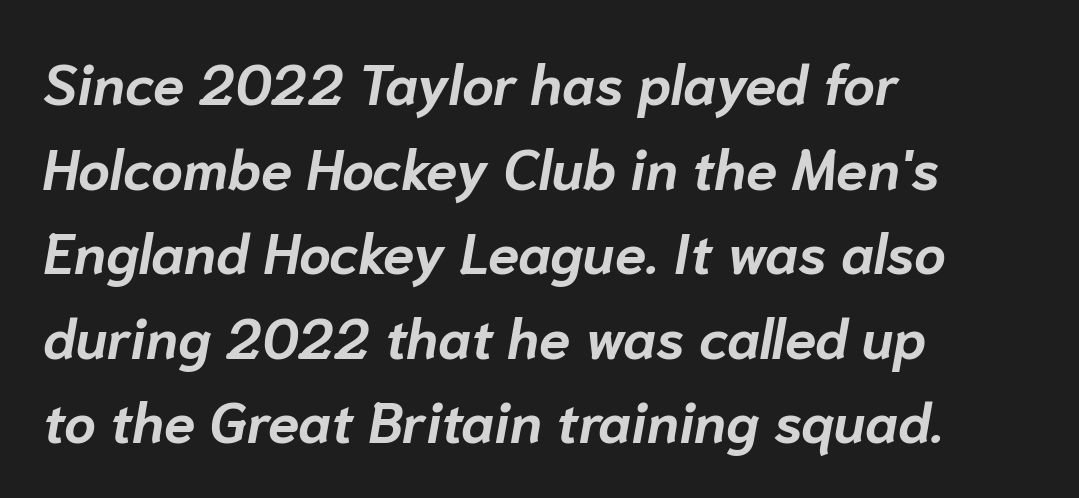
{"italic": "yes", "lean": "right", "slant_degrees": 10, "bold": "yes", "weight": "bold", "width": "normal", "stroke_contrast": "low", "x_height": "medium", "monospaced": "no", "underline": "no", "align": "left", "line_spacing": "normal", "line_spacing_ratio": 1.51, "letter_spacing": "normal", "letter_spacing_em": 0.0, "glyph_px": 56}
